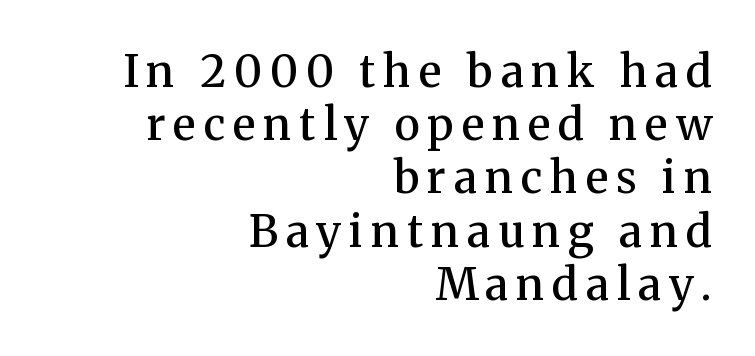
{"serif": "yes", "italic": "no", "bold": "semi", "weight": "semibold", "width": "normal", "stroke_contrast": "medium", "x_height": "medium", "monospaced": "no", "underline": "no", "align": "right", "line_spacing_ratio": 1.21, "glyph_px": 44}
